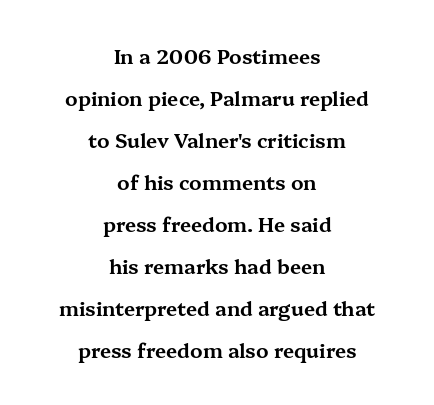
{"italic": "no", "underline": "no", "align": "center", "line_spacing": "loose", "line_spacing_ratio": 2.1, "letter_spacing": "normal", "letter_spacing_em": 0.0, "glyph_px": 20}
